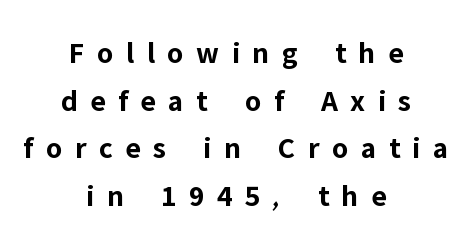
The image shows 31 px bold sans-serif type, upright; set centered, normal line spacing (1.54x), unusually wide letter spacing (+0.4 em), not underlined; low stroke contrast and a medium x-height.
